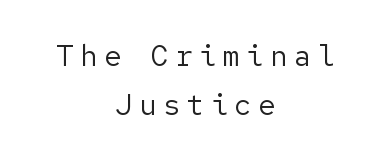
The image shows 29 px regular-weight sans-serif type, upright; set centered, normal line spacing (1.69x), unusually wide letter spacing (+0.22 em), not underlined; low stroke contrast and a medium x-height.
